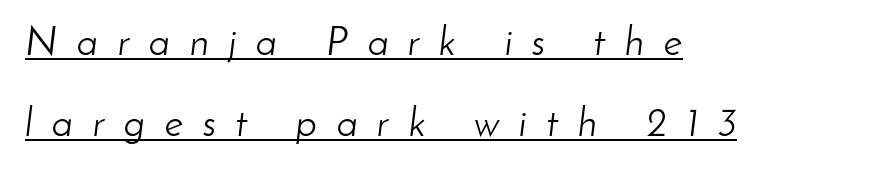
Each word looks stretched out because of the extra space between its letters. The letters are slanted; this is an italic face. Underline: present. A typesetter would call this proportional, since set widths differ per character.
